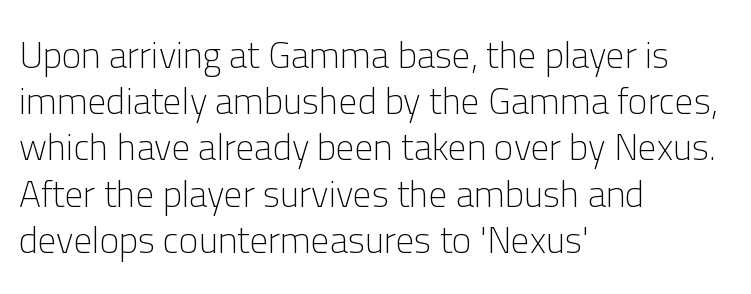
{"serif": "no", "italic": "no", "bold": "no", "weight": "light", "width": "normal", "stroke_contrast": "low", "x_height": "medium", "monospaced": "no", "underline": "no", "align": "left", "line_spacing": "normal", "line_spacing_ratio": 1.25, "letter_spacing": "normal", "letter_spacing_em": 0.0, "glyph_px": 37}
